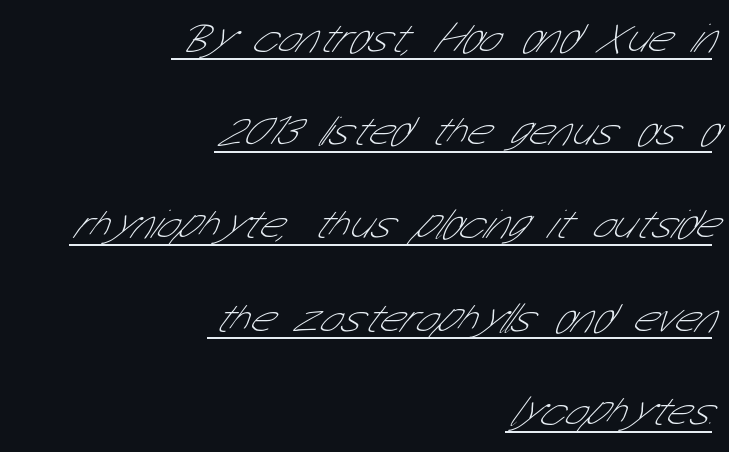
Q: Is the text bold? A: No.
Q: Is the typeface a serif or a sans-serif typeface? A: Sans-serif.
Q: Is the text underlined? A: Yes.
Q: How is the paragraph aligned? A: Right-aligned.
Q: Is the spacing between letters normal or unusually wide? A: Normal.
Q: Is the spacing between lines tight, normal or loose? A: Loose.
Q: Width (condensed, normal, or wide)? A: Condensed.
Q: Stroke contrast? A: Low.
Q: x-height? A: Medium.
Q: Monospaced? A: No.
